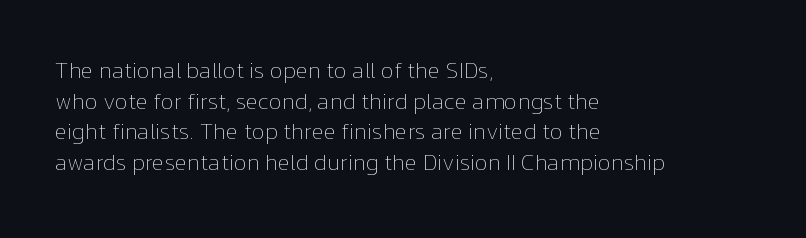
The image shows 23 px text type, upright; set left-aligned, normal line spacing (1.33x), normal letter spacing, not underlined.
